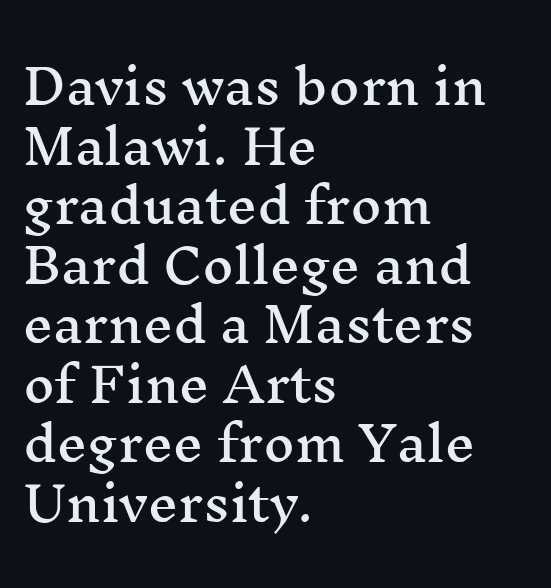
Q: Is the text italic (slanted)? A: No, it is upright.
Q: Is the typeface a serif or a sans-serif typeface? A: Serif.
Q: Is the text underlined? A: No.
Q: How is the paragraph aligned? A: Left-aligned.
Q: Is the spacing between letters normal or unusually wide? A: Normal.
Q: Width (condensed, normal, or wide)? A: Wide.
Q: Stroke contrast? A: Medium.
Q: x-height? A: Medium.
Q: Monospaced? A: No.
